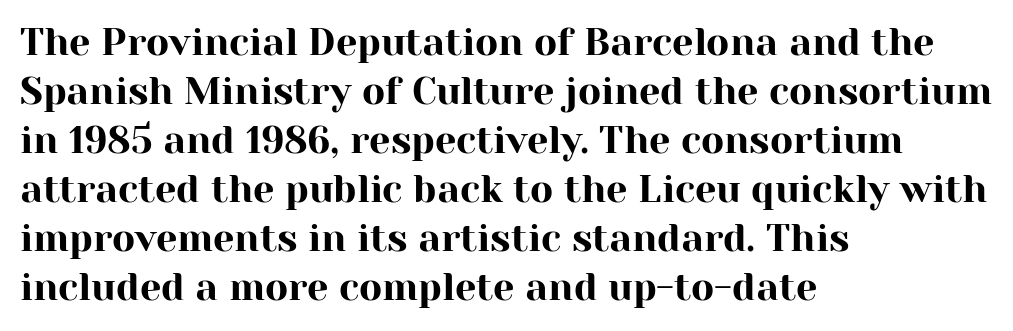
The image shows 38 px serif type, upright; set left-aligned, normal line spacing (1.29x), normal letter spacing, not underlined; high stroke contrast and a medium x-height.
